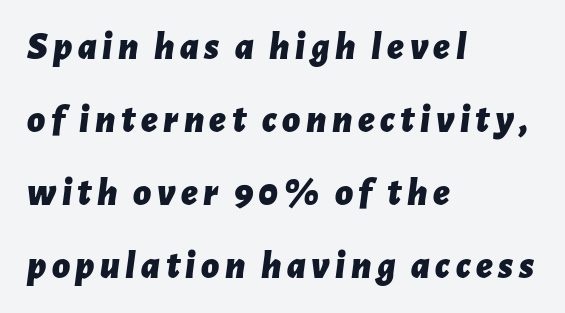
Every letter is thick-stroked: bold, no question. Think of a printed novel: that variable character pitch is what you see here. Lines of text with bare space underneath. A classic flush-left, rag-right setting is used for this passage. A typesetter would mark this as italic.
